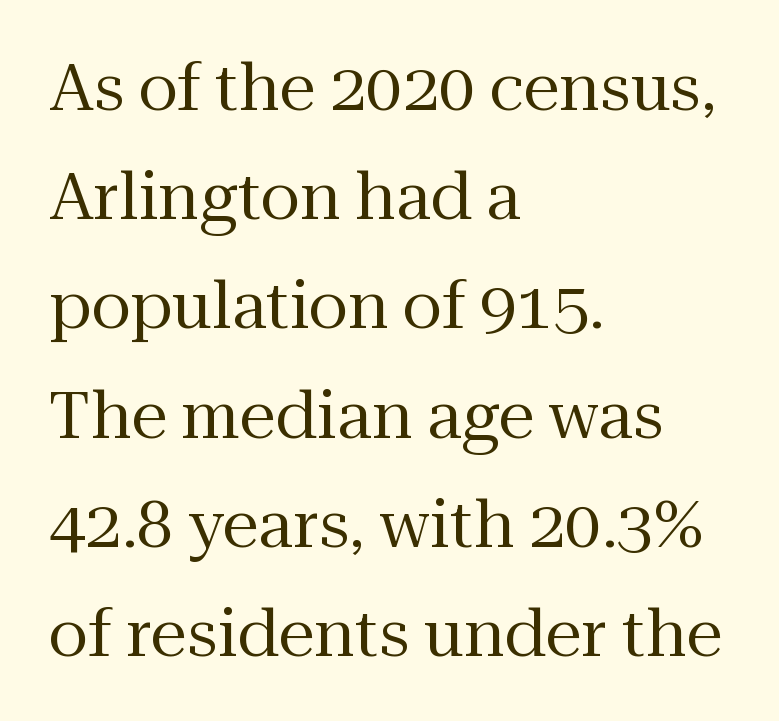
Is this a fixed-width face? No — the glyphs have proportional, varying widths. Nothing unusual about the tracking: characters are spaced as the font intends. The typesetting does not lean heavy: it is not bold. Regarding leading, the lines here are spaced in the standard way. Just letters on the line, the space beneath them empty. The typeface chosen for these lines features serifs.
